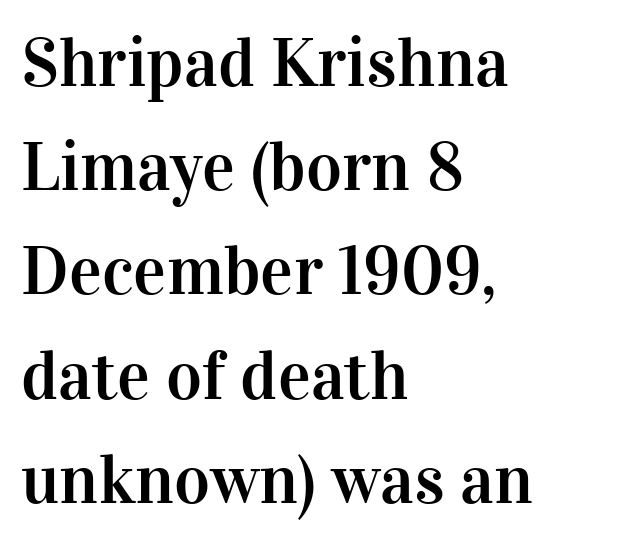
The image shows 69 px serif type, upright; set left-aligned, normal line spacing (1.51x), normal letter spacing, not underlined; high stroke contrast and a medium x-height.
